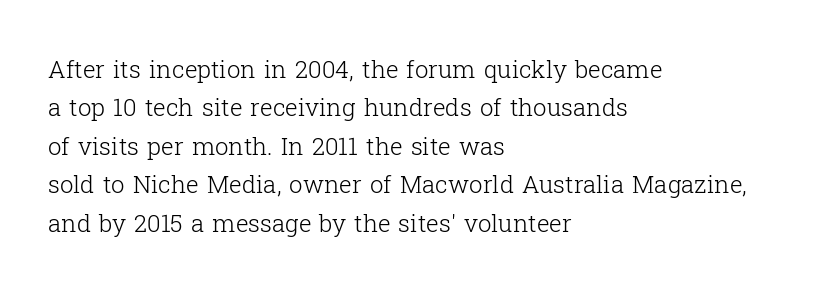
The image shows 24 px text type, upright; set left-aligned, normal line spacing (1.6x), normal letter spacing, not underlined.
